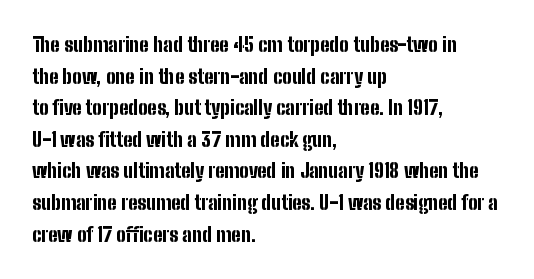
Q: Is the text bold? A: Yes.
Q: Is the text italic (slanted)? A: No, it is upright.
Q: Is the text underlined? A: No.
Q: How is the paragraph aligned? A: Left-aligned.
Q: Is the spacing between letters normal or unusually wide? A: Normal.
Q: Is the spacing between lines tight, normal or loose? A: Normal.
